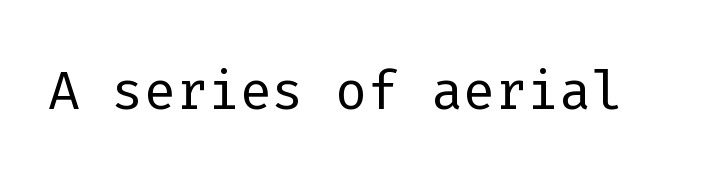
{"serif": "no", "italic": "no", "bold": "no", "weight": "light", "width": "normal", "stroke_contrast": "low", "x_height": "medium", "monospaced": "yes", "underline": "no", "letter_spacing": "normal", "letter_spacing_em": 0.0, "glyph_px": 75}
